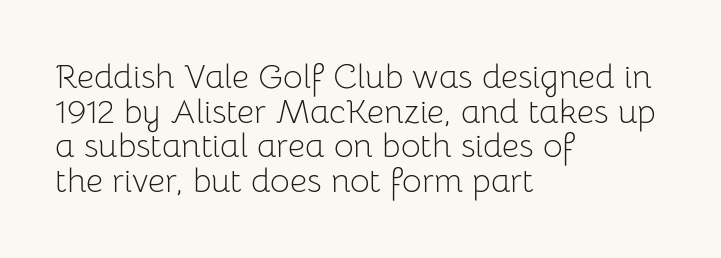
The image shows 34 px light sans-serif type, upright; set left-aligned, tight line spacing (1.02x), normal letter spacing, not underlined; low stroke contrast and a medium x-height.
